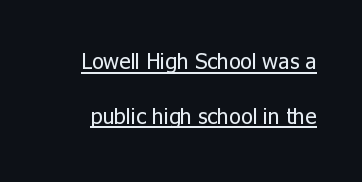
The image shows 22 px text type, upright; set loose line spacing (2.49x), normal letter spacing, underlined.
